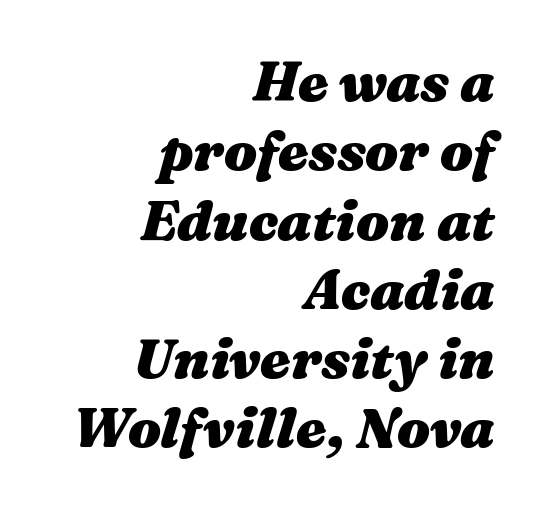
Visually the block forms a straight wall on the right and a jagged coastline on the left. Descenders hang freely into open space. Looks like regular typesetting: each glyph gets only the width it needs. How are the letters spaced? Ordinarily, with no added tracking. This is oblique type, the kind used for emphasis or titles. The line-height multiplier appears to be the usual default.
